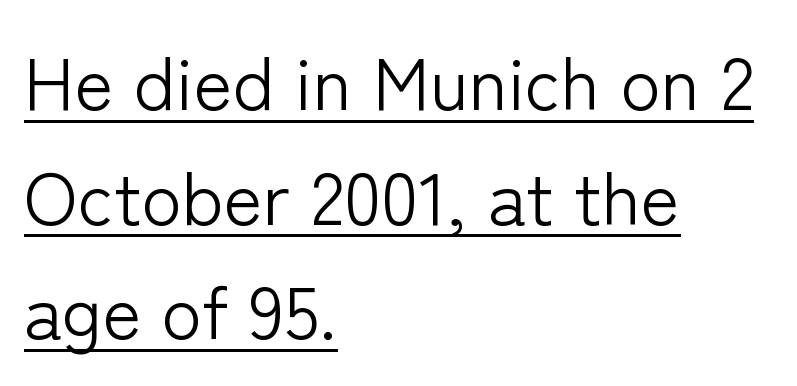
Q: Is the text bold? A: No.
Q: Is the text italic (slanted)? A: No, it is upright.
Q: Is the typeface a serif or a sans-serif typeface? A: Sans-serif.
Q: Is the text underlined? A: Yes.
Q: How is the paragraph aligned? A: Left-aligned.
Q: Is the spacing between letters normal or unusually wide? A: Normal.
Q: Is the spacing between lines tight, normal or loose? A: Normal.
Q: Width (condensed, normal, or wide)? A: Normal.
Q: Stroke contrast? A: Low.
Q: x-height? A: Medium.
Q: Monospaced? A: No.
